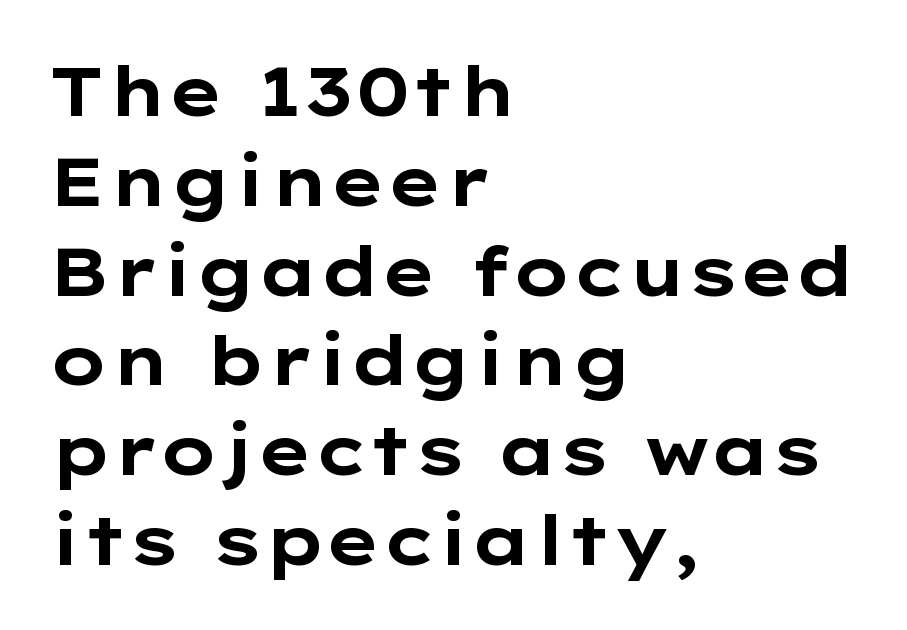
The image shows 68 px bold, wide sans-serif type, upright; set left-aligned, normal line spacing (1.32x), normal letter spacing, not underlined; low stroke contrast and a medium x-height.
